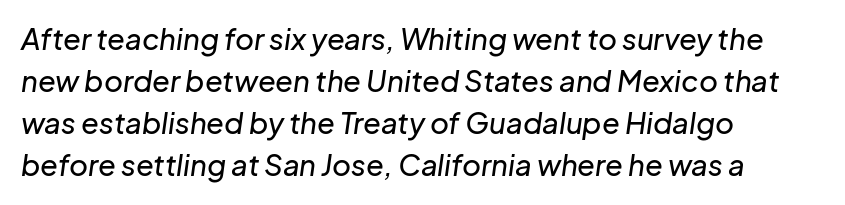
The typography opts for an oblique posture over an upright one. Plain, unruled lines of type. Standard letterfit; no display-style spreading of the glyphs. Caption: multi-line text, flush left, ragged right.
